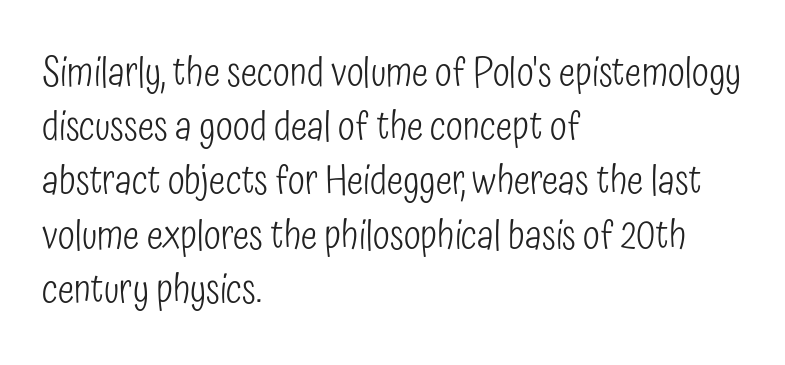
{"serif": "no", "italic": "no", "bold": "no", "weight": "light", "width": "condensed", "stroke_contrast": "low", "x_height": "medium", "monospaced": "no", "underline": "no", "align": "left", "line_spacing": "normal", "line_spacing_ratio": 1.39, "letter_spacing": "normal", "letter_spacing_em": 0.0, "glyph_px": 39}
